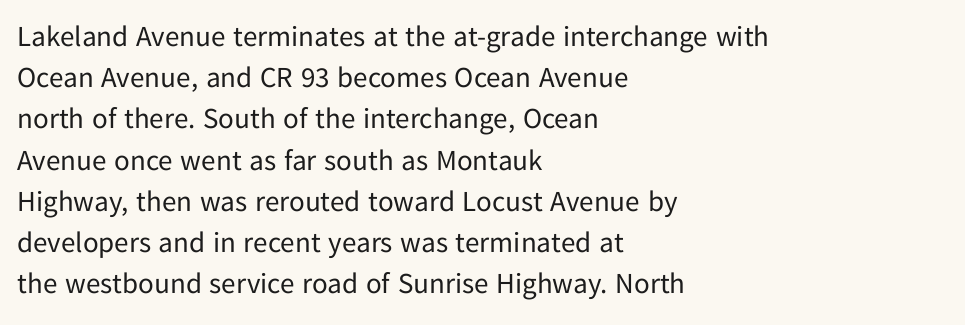
Q: Is the text bold? A: No.
Q: Is the text italic (slanted)? A: No, it is upright.
Q: Is the typeface a serif or a sans-serif typeface? A: Sans-serif.
Q: Is the text underlined? A: No.
Q: How is the paragraph aligned? A: Left-aligned.
Q: Is the spacing between letters normal or unusually wide? A: Normal.
Q: Is the spacing between lines tight, normal or loose? A: Normal.
Q: Width (condensed, normal, or wide)? A: Normal.
Q: Stroke contrast? A: Low.
Q: x-height? A: Medium.
Q: Monospaced? A: No.
